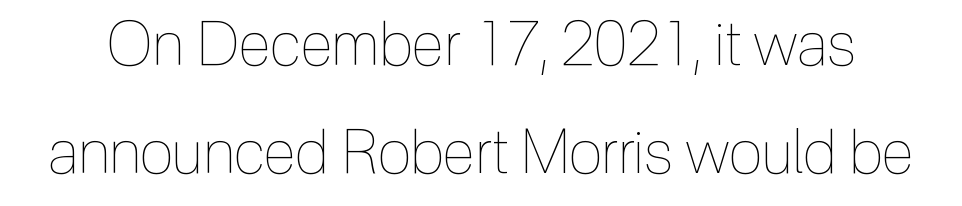
{"italic": "no", "bold": "no", "weight": "thin", "width": "condensed", "x_height": "medium", "monospaced": "no", "underline": "no", "line_spacing_ratio": 1.77, "letter_spacing": "normal", "letter_spacing_em": 0.0, "glyph_px": 61}
